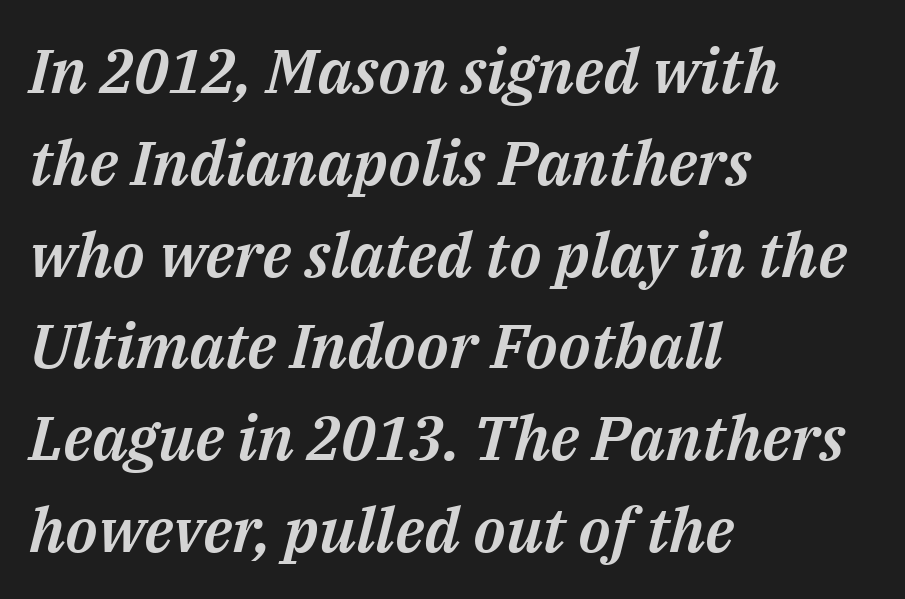
Q: Is the text italic (slanted)? A: Yes, it leans right by about 14 degrees.
Q: Is the text underlined? A: No.
Q: How is the paragraph aligned? A: Left-aligned.
Q: Is the spacing between letters normal or unusually wide? A: Normal.
Q: Is the spacing between lines tight, normal or loose? A: Normal.
Q: Width (condensed, normal, or wide)? A: Normal.
Q: Stroke contrast? A: Medium.
Q: x-height? A: Medium.
Q: Monospaced? A: No.
